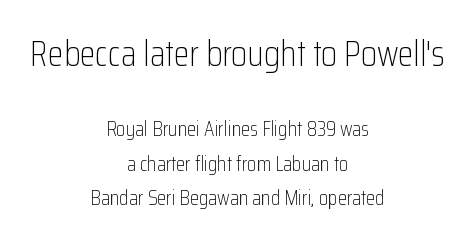
The letterforms sit at book weight or below. The lines in this sample share a center point and differ in where they start and stop. No word sits above an underline. Designer's note — italics off, roman on. The designer left line spacing at the default. Nobody touched the tracking dial on this one.
